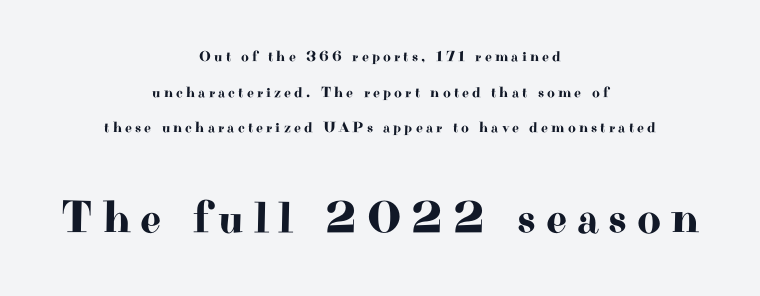
Q: Is the text italic (slanted)? A: No, it is upright.
Q: Is the typeface a serif or a sans-serif typeface? A: Serif.
Q: Is the text underlined? A: No.
Q: How is the paragraph aligned? A: Centered.
Q: Is the spacing between letters normal or unusually wide? A: Unusually wide.
Q: Is the spacing between lines tight, normal or loose? A: Loose.
Q: Which block of text is set in a larger size, the first (top) or the second (bottom)? A: The second (bottom) one.
Q: Width (condensed, normal, or wide)? A: Wide.
Q: Stroke contrast? A: High.
Q: x-height? A: Small.
Q: Monospaced? A: No.
